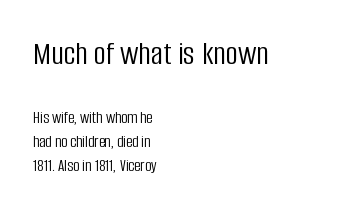
Q: Is the text bold? A: No.
Q: Is the text italic (slanted)? A: No, it is upright.
Q: Is the typeface a serif or a sans-serif typeface? A: Sans-serif.
Q: Is the text underlined? A: No.
Q: How is the paragraph aligned? A: Left-aligned.
Q: Is the spacing between letters normal or unusually wide? A: Normal.
Q: Is the spacing between lines tight, normal or loose? A: Normal.
Q: Which block of text is set in a larger size, the first (top) or the second (bottom)? A: The first (top) one.
Q: Width (condensed, normal, or wide)? A: Condensed.
Q: Stroke contrast? A: Low.
Q: x-height? A: Large.
Q: Monospaced? A: No.
